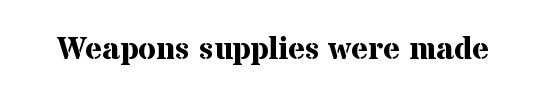
The image shows 32 px bold serif type, upright; set normal letter spacing, not underlined; medium stroke contrast and a medium x-height.
